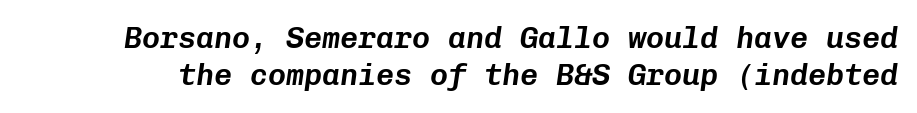
{"italic": "yes", "lean": "right", "slant_degrees": 8, "width": "normal", "stroke_contrast": "low", "x_height": "medium", "monospaced": "yes", "underline": "no", "line_spacing": "normal", "line_spacing_ratio": 1.25, "letter_spacing": "normal", "letter_spacing_em": 0.0, "glyph_px": 30}
